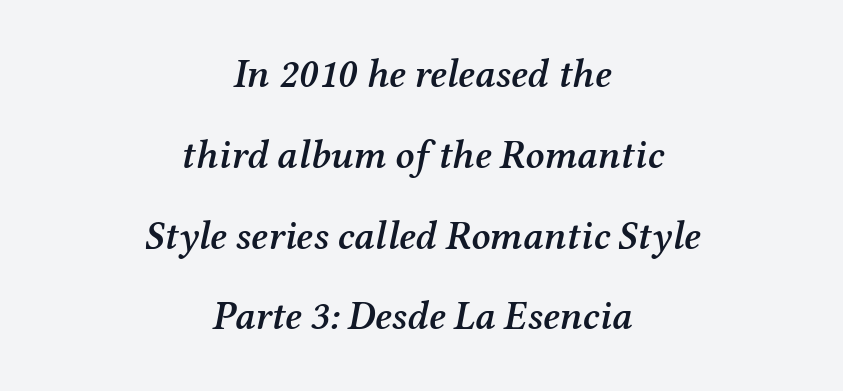
The image shows 40 px semibold serif type, italic (leaning right); set centered, loose line spacing (2.02x), normal letter spacing, not underlined; medium stroke contrast and a medium x-height.
